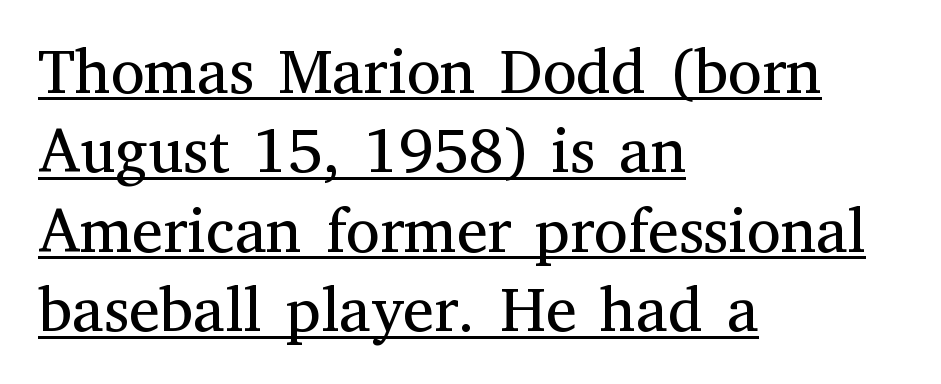
Q: Is the text bold? A: No.
Q: Is the text italic (slanted)? A: No, it is upright.
Q: Is the typeface a serif or a sans-serif typeface? A: Serif.
Q: Is the text underlined? A: Yes.
Q: How is the paragraph aligned? A: Left-aligned.
Q: Is the spacing between letters normal or unusually wide? A: Normal.
Q: Is the spacing between lines tight, normal or loose? A: Normal.
Q: Width (condensed, normal, or wide)? A: Normal.
Q: Stroke contrast? A: Medium.
Q: x-height? A: Medium.
Q: Monospaced? A: No.
